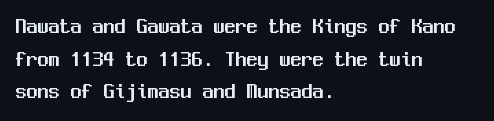
{"italic": "no", "underline": "no", "align": "left", "line_spacing": "normal", "line_spacing_ratio": 1.48, "letter_spacing": "normal", "letter_spacing_em": 0.0, "glyph_px": 22}
